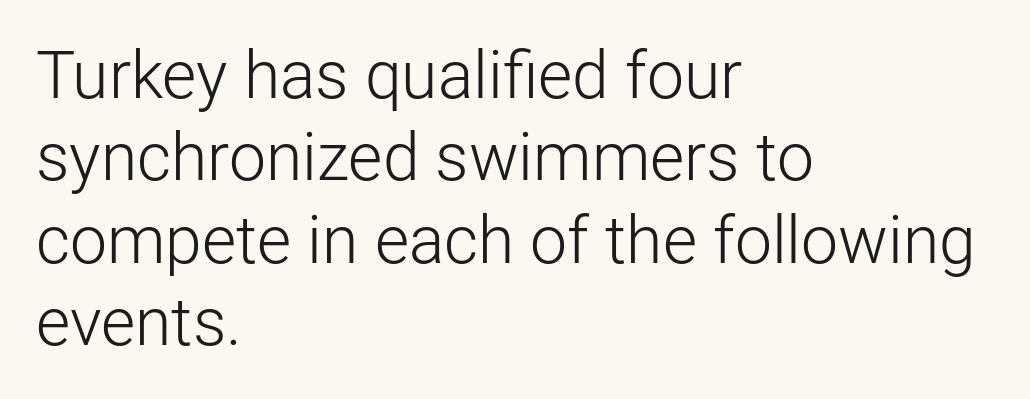
Q: Is the text bold? A: No.
Q: Is the text italic (slanted)? A: No, it is upright.
Q: Is the typeface a serif or a sans-serif typeface? A: Sans-serif.
Q: Is the text underlined? A: No.
Q: How is the paragraph aligned? A: Left-aligned.
Q: Is the spacing between letters normal or unusually wide? A: Normal.
Q: Is the spacing between lines tight, normal or loose? A: Normal.
Q: Width (condensed, normal, or wide)? A: Normal.
Q: Stroke contrast? A: Low.
Q: x-height? A: Medium.
Q: Monospaced? A: No.
